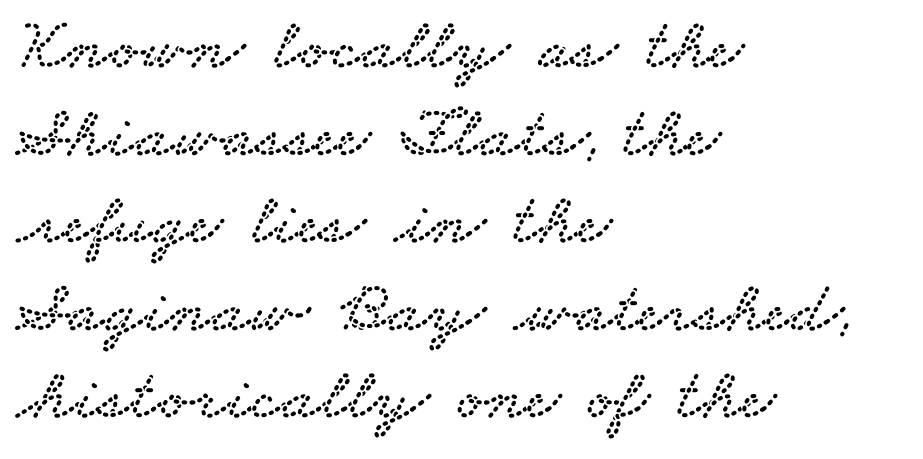
Q: Is the typeface a serif or a sans-serif typeface? A: Serif.
Q: Is the text underlined? A: No.
Q: How is the paragraph aligned? A: Left-aligned.
Q: Is the spacing between letters normal or unusually wide? A: Normal.
Q: Width (condensed, normal, or wide)? A: Wide.
Q: Stroke contrast? A: Low.
Q: x-height? A: Small.
Q: Monospaced? A: No.
